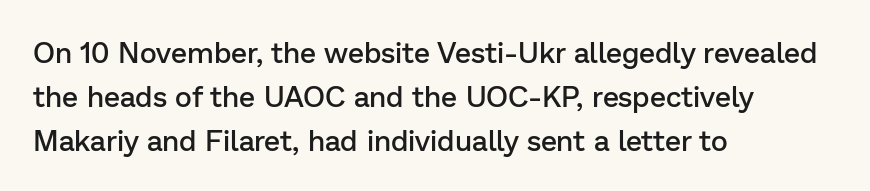
This sample has the flowing, uneven cadence of proportional lettering. Each word holds together tightly as a unit, with standard inter-letter gaps. Underlining? Definitely not there. This is roman type, the default non-slanted kind. Serif or sans? Sans — the stroke terminals are bare.
